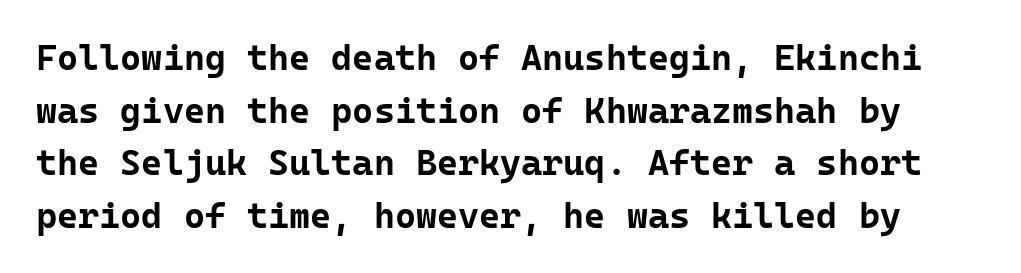
Q: Is the text bold? A: Yes.
Q: Is the text italic (slanted)? A: No, it is upright.
Q: Is the typeface a serif or a sans-serif typeface? A: Sans-serif.
Q: Is the text underlined? A: No.
Q: Is the spacing between letters normal or unusually wide? A: Normal.
Q: Is the spacing between lines tight, normal or loose? A: Normal.
Q: Width (condensed, normal, or wide)? A: Normal.
Q: Stroke contrast? A: Low.
Q: x-height? A: Medium.
Q: Monospaced? A: Yes.
